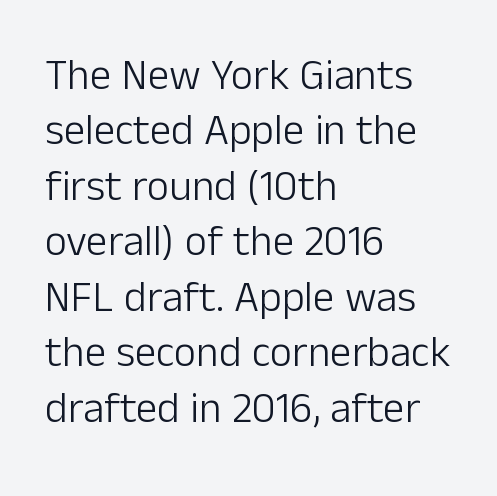
The image shows 43 px light sans-serif type, upright; set left-aligned, normal line spacing (1.29x), normal letter spacing, not underlined; low stroke contrast and a medium x-height.
